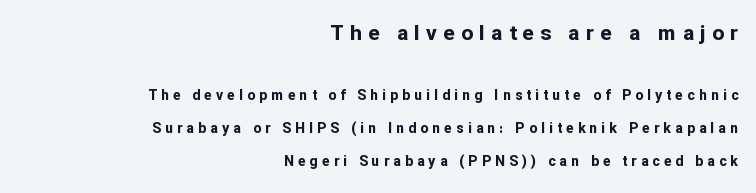
The image shows 21 px bold type, upright; set right-aligned, loose line spacing (2.38x), unusually wide letter spacing (+0.3 em), not underlined; the first (top) block is 1.5x larger.
